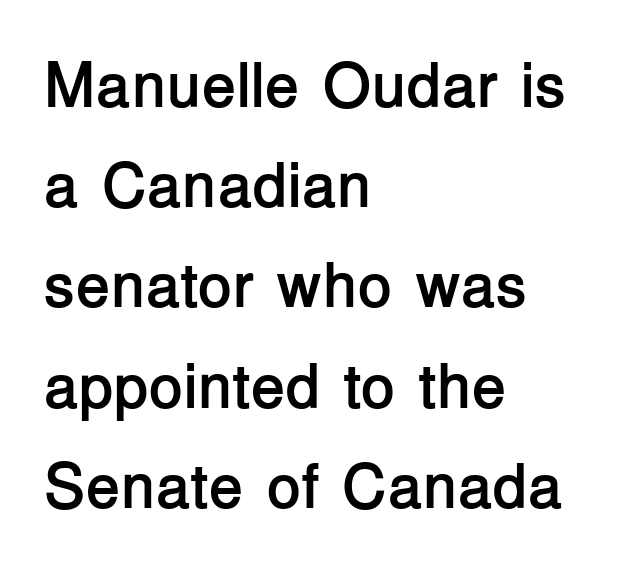
Q: Is the text bold? A: Yes.
Q: Is the text italic (slanted)? A: No, it is upright.
Q: Is the typeface a serif or a sans-serif typeface? A: Sans-serif.
Q: Is the text underlined? A: No.
Q: How is the paragraph aligned? A: Left-aligned.
Q: Is the spacing between letters normal or unusually wide? A: Normal.
Q: Is the spacing between lines tight, normal or loose? A: Normal.
Q: Width (condensed, normal, or wide)? A: Normal.
Q: Stroke contrast? A: Low.
Q: x-height? A: Medium.
Q: Monospaced? A: No.
